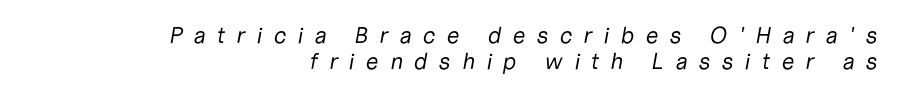
{"italic": "yes", "lean": "right", "slant_degrees": 10, "bold": "no", "underline": "no", "align": "right", "line_spacing": "tight", "line_spacing_ratio": 1.11, "letter_spacing": "wide", "letter_spacing_em": 0.48, "glyph_px": 23}
